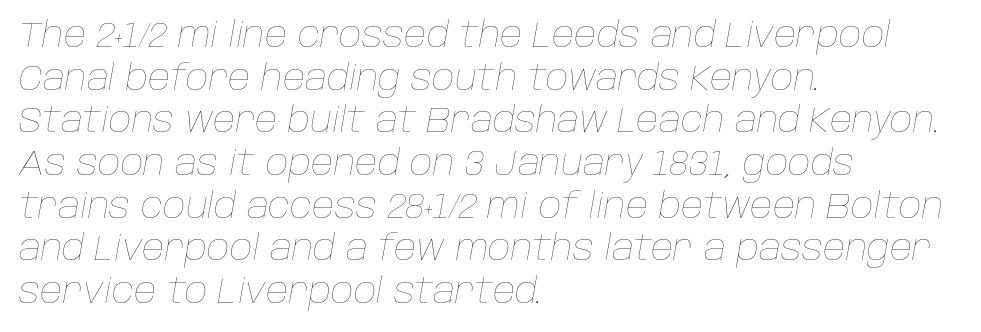
Casual observation: everything's shoved over to the left. Compared with typical body copy, the letter spacing here is the same. The foot of each line stays bare and open. Think of a printed novel: that variable character pitch is what you see here. The letterforms sit at book weight or below. The rendering applies a slant to the glyphs.
